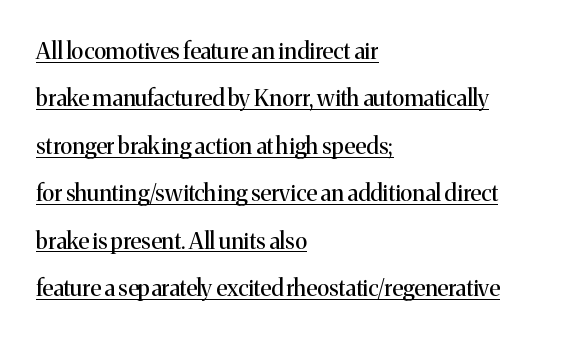
{"italic": "no", "bold": "no", "underline": "yes", "align": "left", "line_spacing": "loose", "line_spacing_ratio": 2.06, "letter_spacing": "normal", "letter_spacing_em": 0.0, "glyph_px": 23}
